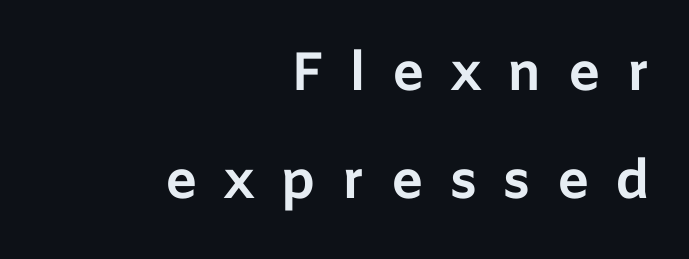
The image shows 54 px bold sans-serif type, upright; set right-aligned, loose line spacing (2.0x), unusually wide letter spacing (+0.49 em), not underlined; low stroke contrast and a medium x-height.
